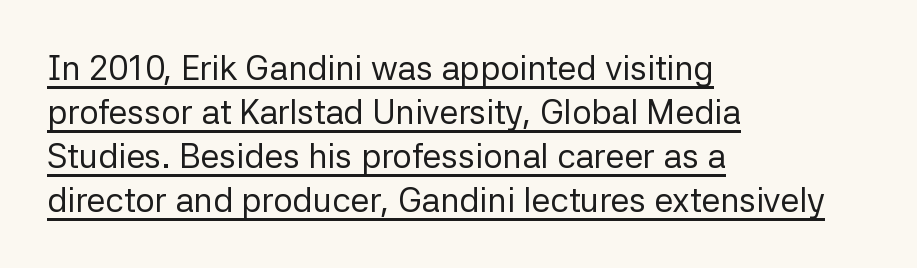
The image shows 34 px regular-weight sans-serif type, upright; set left-aligned, normal line spacing (1.29x), normal letter spacing, underlined; low stroke contrast and a medium x-height.
